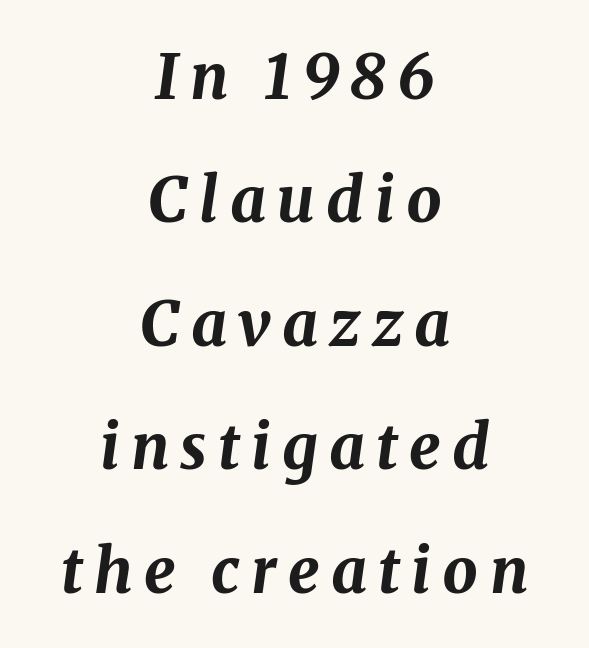
Q: Is the text bold? A: Yes.
Q: Is the text italic (slanted)? A: Yes, it leans right by about 8 degrees.
Q: Is the text underlined? A: No.
Q: How is the paragraph aligned? A: Centered.
Q: Is the spacing between lines tight, normal or loose? A: Loose.
Q: Width (condensed, normal, or wide)? A: Normal.
Q: Stroke contrast? A: Medium.
Q: x-height? A: Medium.
Q: Monospaced? A: No.
